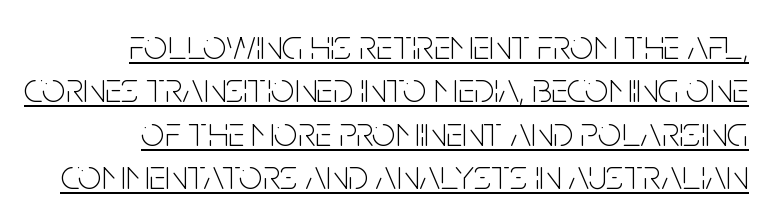
A rule runs beneath these lines of type. The letters stand upright; this is a roman face. Nothing unusual about the tracking: characters are spaced as the font intends. One glance says dense: line gaps are narrower than usual. No feet cap the strokes, marking this as sans-serif type.
